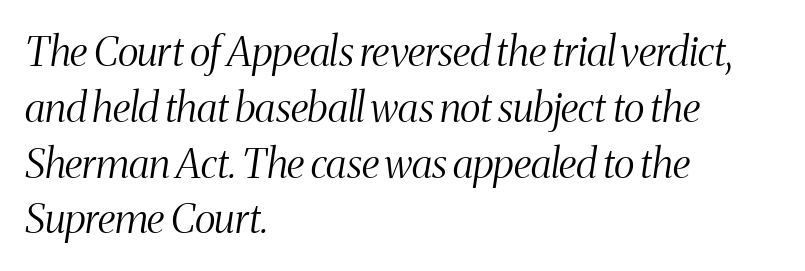
Character widths vary here, with narrow letters taking less room than wide ones. The passage shown leans; its letterforms are oblique. Look at the bottom of the vertical strokes: they flare into serifs here. These lines keep a tight, regular rhythm from letter to letter. The vertical gap from one line to the next is medium.
